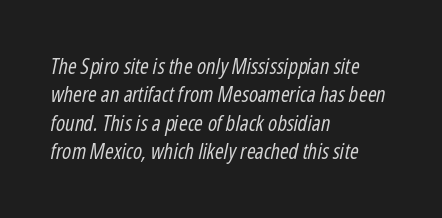
Q: Is the text bold? A: No.
Q: Is the text italic (slanted)? A: Yes, it leans right by about 12 degrees.
Q: Is the text underlined? A: No.
Q: How is the paragraph aligned? A: Left-aligned.
Q: Is the spacing between letters normal or unusually wide? A: Normal.
Q: Is the spacing between lines tight, normal or loose? A: Normal.
